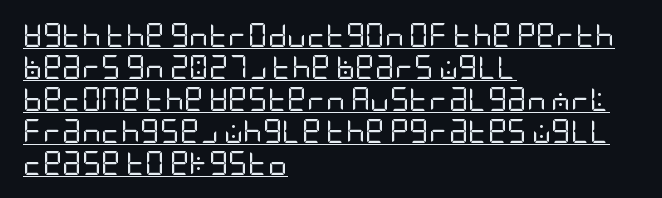
The image shows 24 px text type, upright; set left-aligned, normal line spacing (1.33x), normal letter spacing, underlined.
